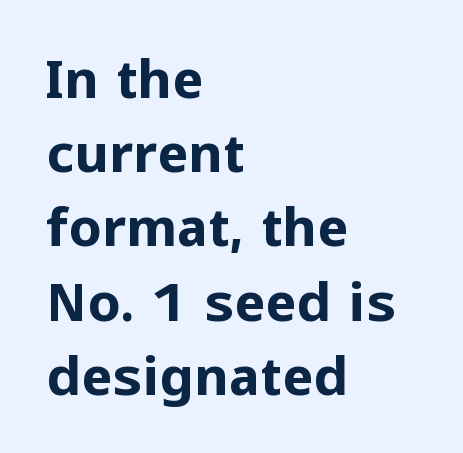
The image shows 53 px bold sans-serif type, upright; set left-aligned, normal line spacing (1.4x), normal letter spacing, not underlined; low stroke contrast and a medium x-height.
